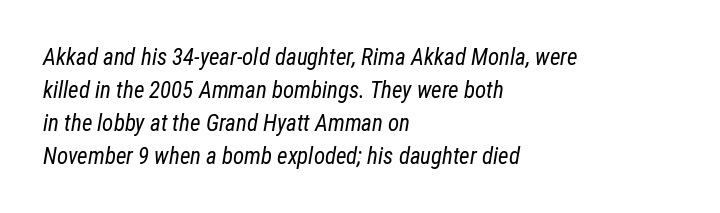
Q: Is the text bold? A: No.
Q: Is the text italic (slanted)? A: Yes, it leans right by about 12 degrees.
Q: Is the text underlined? A: No.
Q: How is the paragraph aligned? A: Left-aligned.
Q: Is the spacing between letters normal or unusually wide? A: Normal.
Q: Is the spacing between lines tight, normal or loose? A: Normal.
